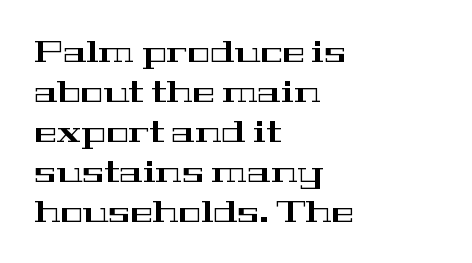
{"serif": "yes", "italic": "no", "width": "wide", "stroke_contrast": "high", "x_height": "medium", "monospaced": "no", "underline": "no", "align": "left", "line_spacing": "normal", "line_spacing_ratio": 1.33, "letter_spacing": "normal", "letter_spacing_em": 0.0, "glyph_px": 30}
